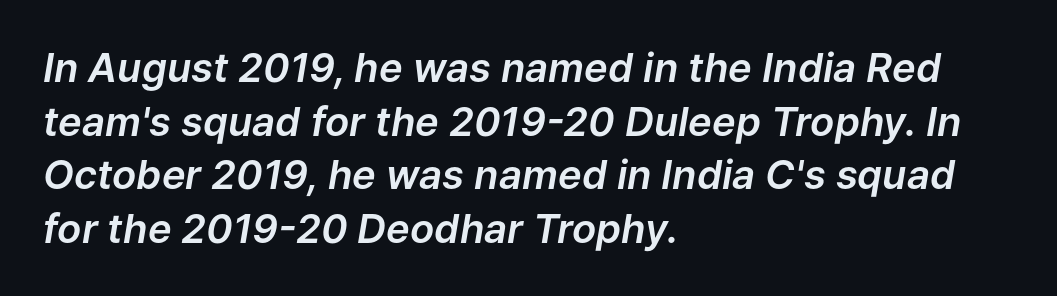
Q: Is the text italic (slanted)? A: Yes, it leans right by about 9 degrees.
Q: Is the text underlined? A: No.
Q: How is the paragraph aligned? A: Left-aligned.
Q: Is the spacing between letters normal or unusually wide? A: Normal.
Q: Is the spacing between lines tight, normal or loose? A: Normal.
Q: Width (condensed, normal, or wide)? A: Normal.
Q: Stroke contrast? A: Low.
Q: x-height? A: Medium.
Q: Monospaced? A: No.
